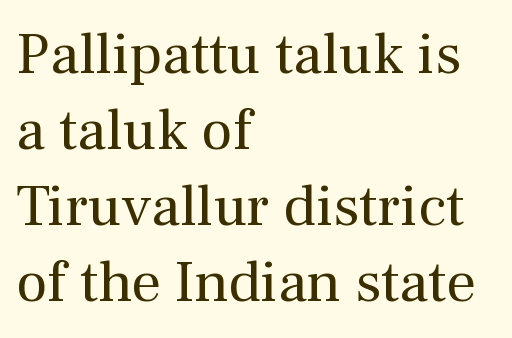
The image shows 59 px regular-weight serif type, upright; set left-aligned, normal line spacing (1.29x), normal letter spacing, not underlined; medium stroke contrast and a medium x-height.
